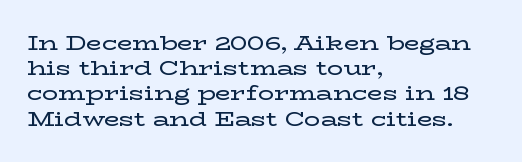
These lines keep a tight, regular rhythm from letter to letter. Successive baselines arrive at the customary interval. Unmarked baselines from the first word to the last. Casual observation: everything's shoved over to the left. This sample uses an upright cut, with every glyph sitting square on the baseline.
